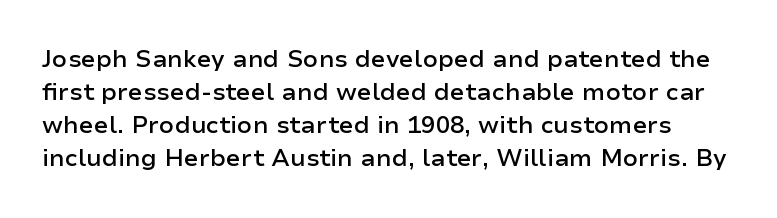
Semibold letterforms, between regular and bold. Look at the tracking — it's just the regular setting, nothing added. Every stem runs plumb, perpendicular to the baseline. If you measured baseline to baseline, you'd find a middling distance. Bare-footed words on every line.
